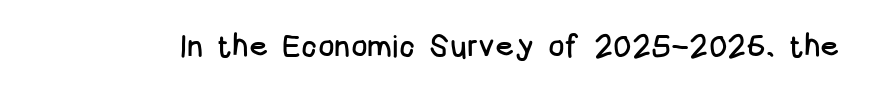
The image shows 31 px condensed sans-serif type, upright; set normal letter spacing, not underlined; low stroke contrast and a large x-height.
